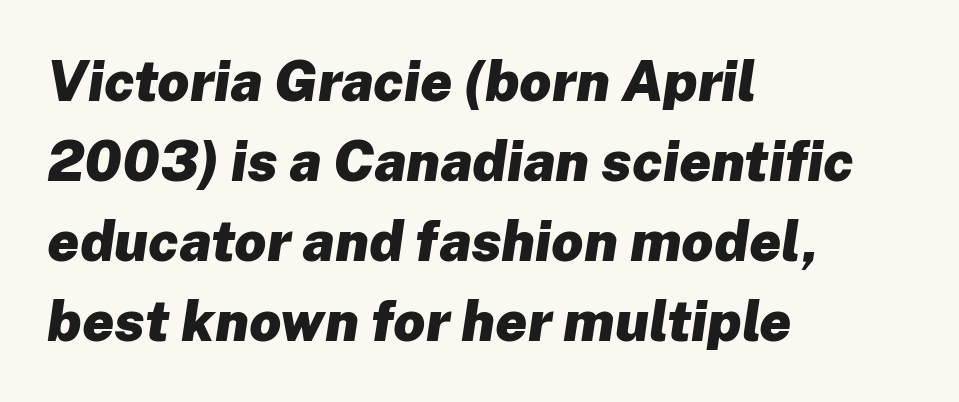
Q: Is the text bold? A: Yes.
Q: Is the text italic (slanted)? A: Yes, it leans right by about 8 degrees.
Q: Is the text underlined? A: No.
Q: How is the paragraph aligned? A: Left-aligned.
Q: Is the spacing between letters normal or unusually wide? A: Normal.
Q: Is the spacing between lines tight, normal or loose? A: Normal.
Q: Width (condensed, normal, or wide)? A: Normal.
Q: Stroke contrast? A: Low.
Q: x-height? A: Medium.
Q: Monospaced? A: No.
